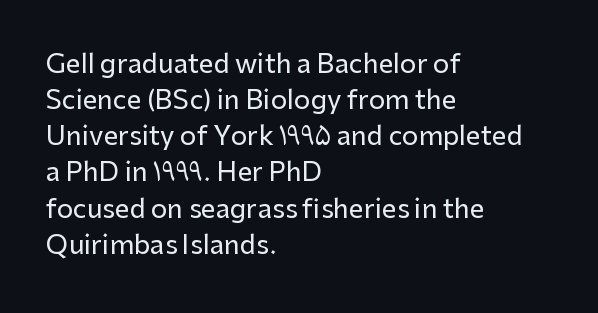
{"italic": "no", "underline": "no", "align": "left", "line_spacing": "normal", "line_spacing_ratio": 1.39, "letter_spacing": "normal", "letter_spacing_em": 0.0, "glyph_px": 26}
